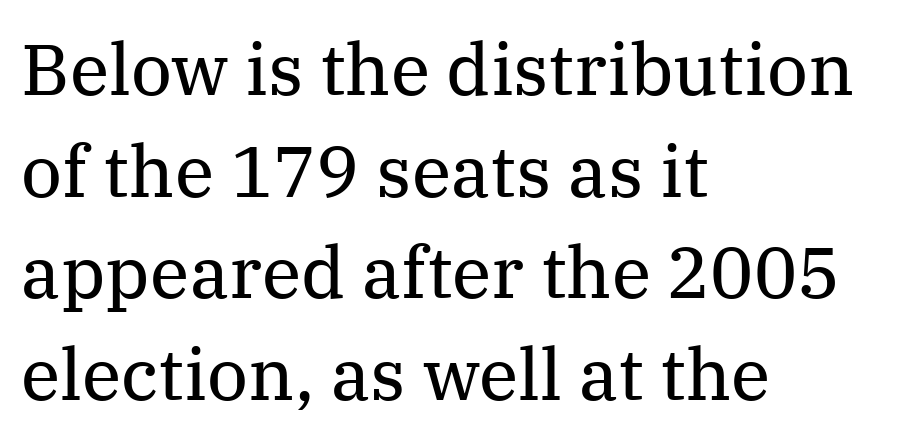
{"serif": "yes", "italic": "no", "bold": "no", "weight": "regular", "width": "normal", "stroke_contrast": "medium", "x_height": "medium", "monospaced": "no", "underline": "no", "align": "left", "line_spacing": "normal", "line_spacing_ratio": 1.41, "letter_spacing": "normal", "letter_spacing_em": 0.0, "glyph_px": 72}
